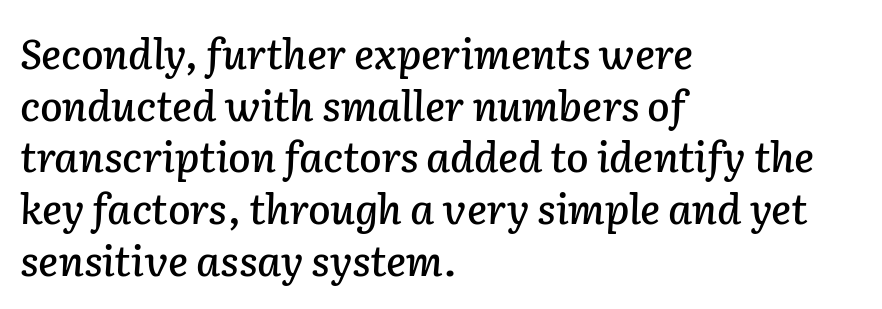
The image shows 41 px text type, italic (leaning right); set left-aligned, normal line spacing (1.26x), normal letter spacing, not underlined; low stroke contrast and a medium x-height.
